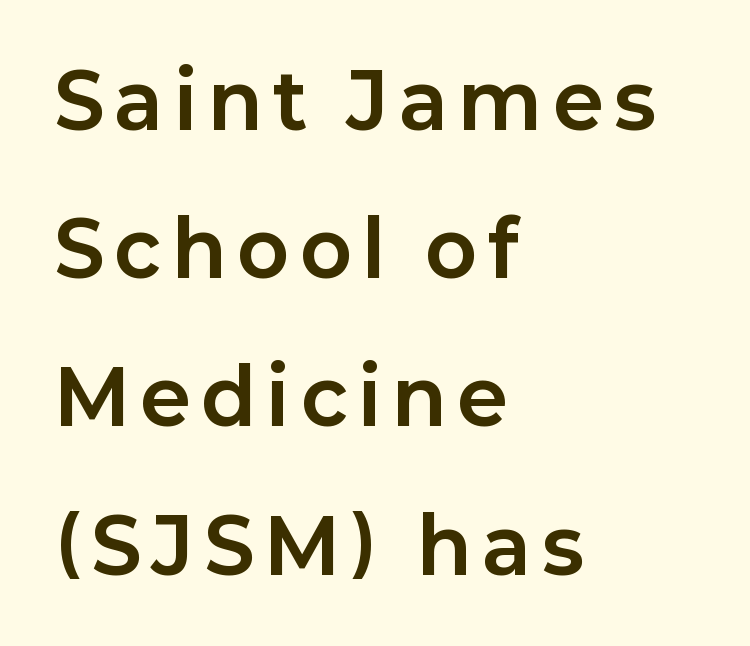
The image shows 76 px bold sans-serif type, upright; set left-aligned, loose line spacing (1.95x), not underlined; low stroke contrast and a medium x-height.
